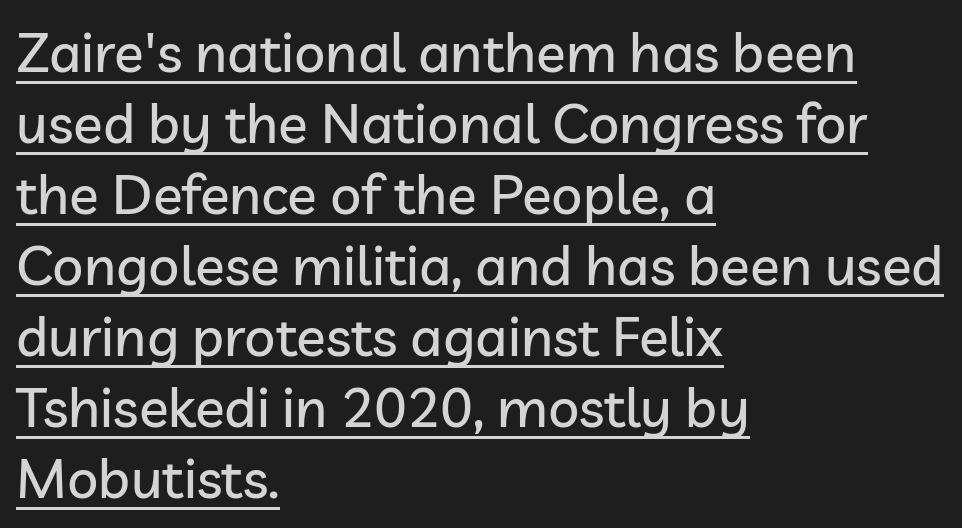
The image shows 55 px sans-serif type, upright; set left-aligned, normal line spacing (1.29x), normal letter spacing, underlined; low stroke contrast and a medium x-height.
